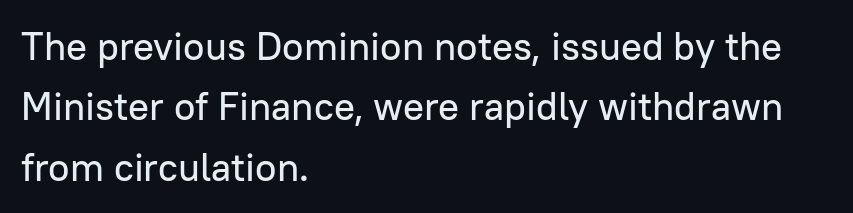
The image shows 39 px sans-serif type, upright; set left-aligned, normal line spacing (1.55x), normal letter spacing, not underlined; low stroke contrast and a medium x-height.
